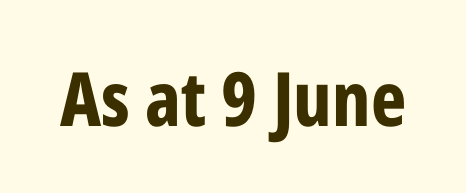
Does the lettering tilt? It doesn't — this is upright. The face used here is proportionally spaced, like ordinary book or web type. Examine the stroke ends and you'll find no serifs. Here the glyphs are tracked normally, forming tight word shapes. These lines carry a lot of weight — the face is fully bold.
